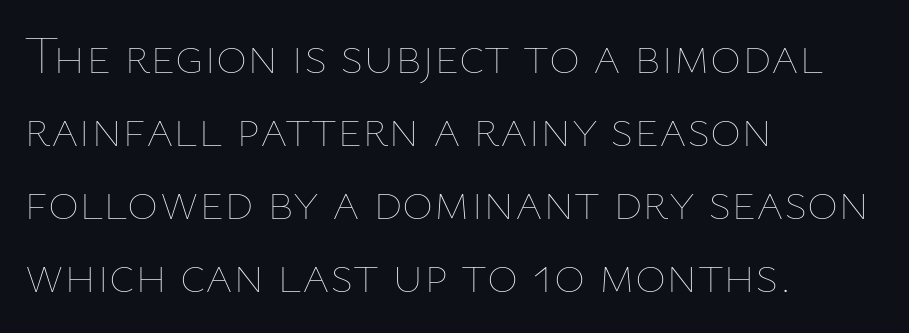
Q: Is the text bold? A: No.
Q: Is the text italic (slanted)? A: No, it is upright.
Q: Is the text underlined? A: No.
Q: How is the paragraph aligned? A: Left-aligned.
Q: Is the spacing between letters normal or unusually wide? A: Normal.
Q: Is the spacing between lines tight, normal or loose? A: Normal.
Q: Width (condensed, normal, or wide)? A: Normal.
Q: Stroke contrast? A: Low.
Q: x-height? A: Medium.
Q: Monospaced? A: No.
